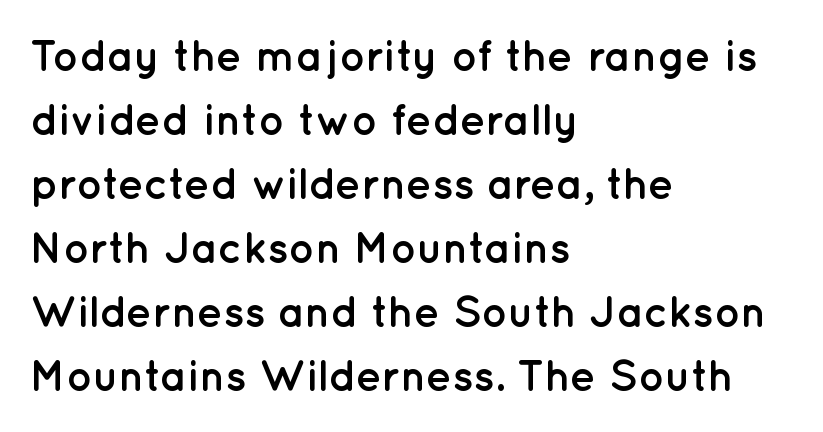
The image shows 43 px semibold sans-serif type, upright; set left-aligned, normal line spacing (1.49x), normal letter spacing, not underlined; low stroke contrast and a medium x-height.
